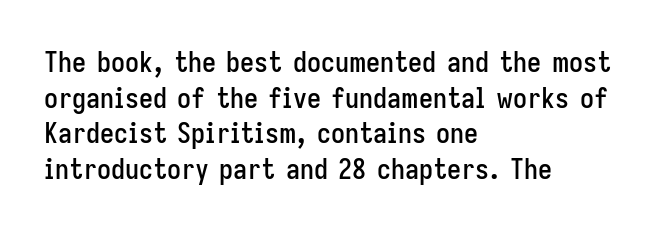
Q: Is the text italic (slanted)? A: No, it is upright.
Q: Is the typeface a serif or a sans-serif typeface? A: Sans-serif.
Q: Is the text underlined? A: No.
Q: How is the paragraph aligned? A: Left-aligned.
Q: Is the spacing between letters normal or unusually wide? A: Normal.
Q: Is the spacing between lines tight, normal or loose? A: Normal.
Q: Width (condensed, normal, or wide)? A: Condensed.
Q: Stroke contrast? A: Low.
Q: x-height? A: Medium.
Q: Monospaced? A: No.
